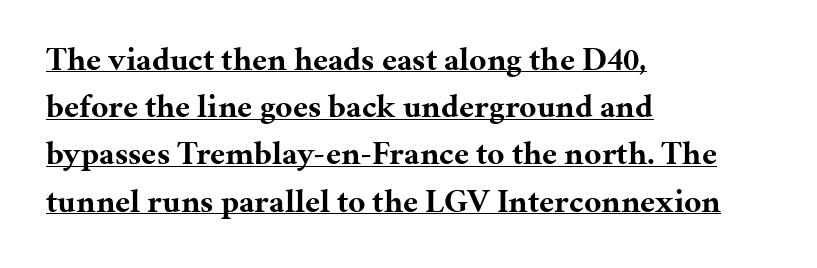
Q: Is the text bold? A: Yes.
Q: Is the text italic (slanted)? A: No, it is upright.
Q: Is the typeface a serif or a sans-serif typeface? A: Serif.
Q: Is the text underlined? A: Yes.
Q: How is the paragraph aligned? A: Left-aligned.
Q: Is the spacing between letters normal or unusually wide? A: Normal.
Q: Is the spacing between lines tight, normal or loose? A: Normal.
Q: Width (condensed, normal, or wide)? A: Normal.
Q: Stroke contrast? A: Medium.
Q: x-height? A: Medium.
Q: Monospaced? A: No.
